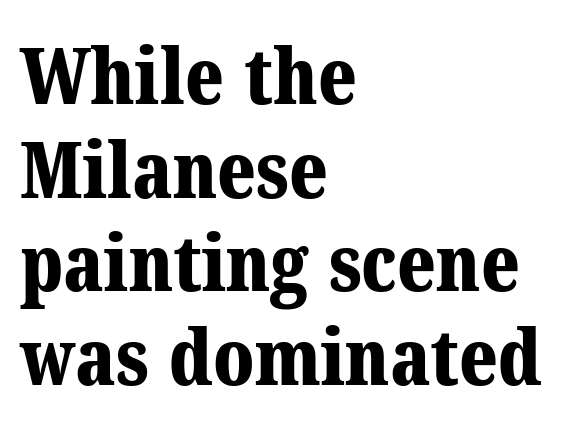
Q: Is the text bold? A: Yes.
Q: Is the typeface a serif or a sans-serif typeface? A: Serif.
Q: Is the text underlined? A: No.
Q: How is the paragraph aligned? A: Left-aligned.
Q: Is the spacing between letters normal or unusually wide? A: Normal.
Q: Width (condensed, normal, or wide)? A: Normal.
Q: Stroke contrast? A: Medium.
Q: x-height? A: Medium.
Q: Monospaced? A: No.
